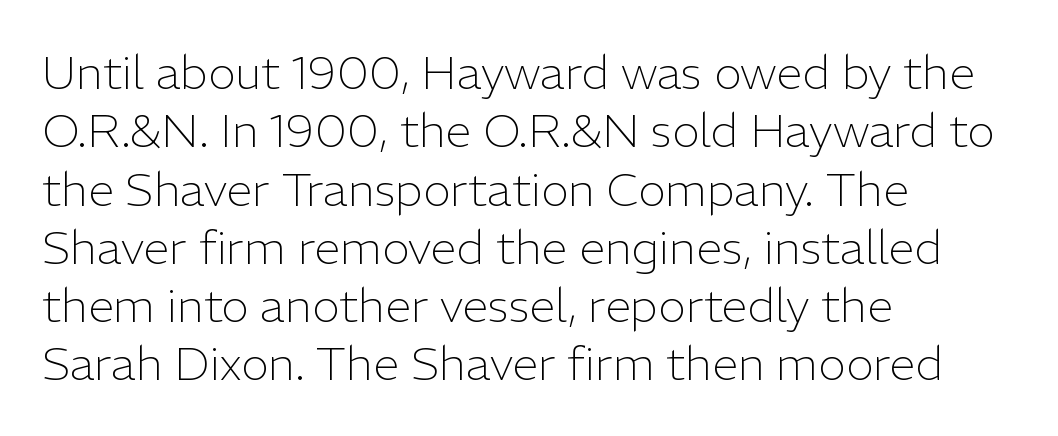
{"serif": "no", "italic": "no", "bold": "no", "weight": "light", "width": "normal", "stroke_contrast": "low", "x_height": "medium", "monospaced": "no", "underline": "no", "align": "left", "line_spacing_ratio": 1.24, "letter_spacing": "normal", "letter_spacing_em": 0.0, "glyph_px": 47}
